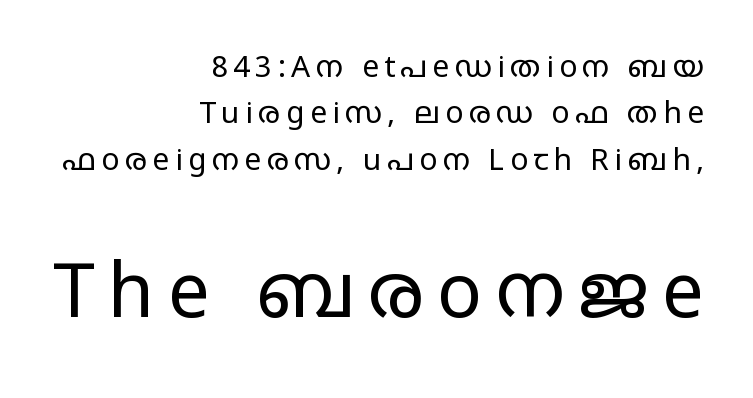
The image shows 75 px regular-weight, wide sans-serif type, upright; set right-aligned, normal line spacing (1.55x), not underlined; the second (bottom) block is 2.5x larger; low stroke contrast and a large x-height.
